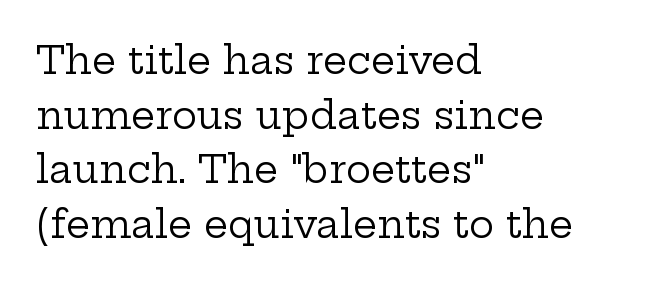
Posture: straight, roman, zero tilt. This rendering leaves character spacing at its baseline value. Here the designer chose a conventional face with non-uniform glyph widths. Bold? No — there's no thickening of the strokes. A typesetter would label this face a serif. Bare-footed words on every line.
